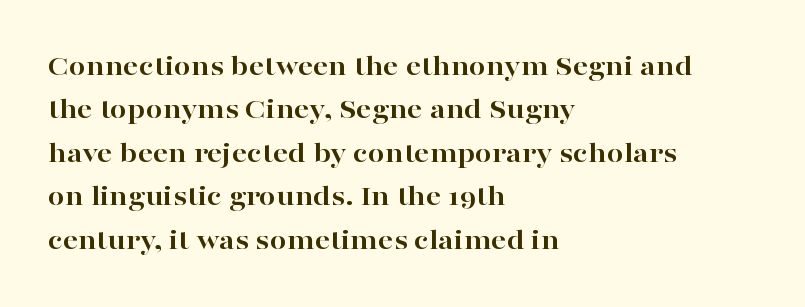
Q: Is the text bold? A: Yes.
Q: Is the text italic (slanted)? A: No, it is upright.
Q: Is the typeface a serif or a sans-serif typeface? A: Serif.
Q: Is the text underlined? A: No.
Q: How is the paragraph aligned? A: Left-aligned.
Q: Is the spacing between letters normal or unusually wide? A: Normal.
Q: Is the spacing between lines tight, normal or loose? A: Normal.
Q: Width (condensed, normal, or wide)? A: Wide.
Q: Stroke contrast? A: High.
Q: x-height? A: Medium.
Q: Monospaced? A: No.
